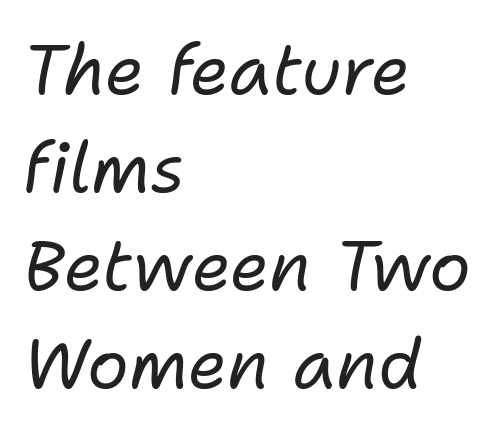
Q: Is the text bold? A: No.
Q: Is the text italic (slanted)? A: Yes, it leans right by about 11 degrees.
Q: Is the text underlined? A: No.
Q: How is the paragraph aligned? A: Left-aligned.
Q: Is the spacing between letters normal or unusually wide? A: Normal.
Q: Is the spacing between lines tight, normal or loose? A: Normal.
Q: Width (condensed, normal, or wide)? A: Normal.
Q: Stroke contrast? A: Low.
Q: x-height? A: Medium.
Q: Monospaced? A: No.
